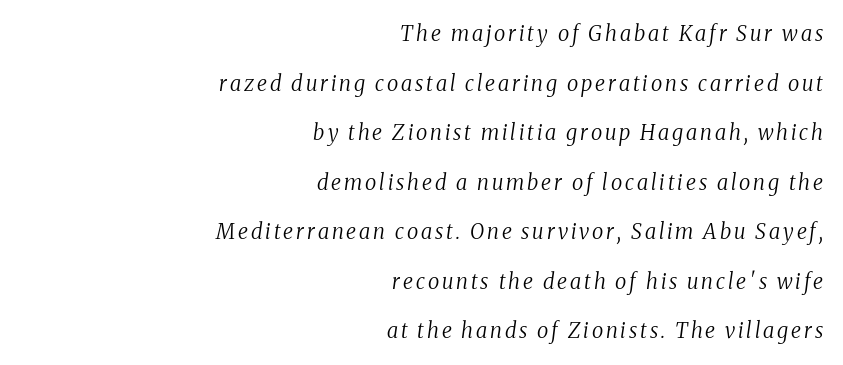
The typesetter chose a ragged-left arrangement here. The lines are spread far apart with generous leading. Slant detected: the letters are inclined. The area under the type is left untouched. Ink coverage per letter is moderate at most.
